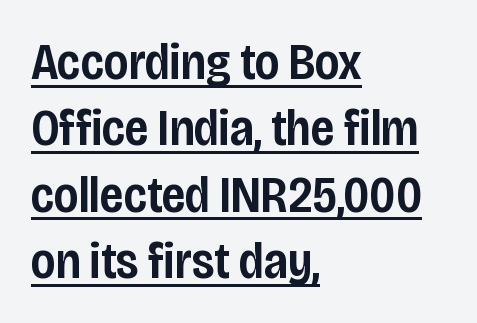
Q: Is the text bold? A: Semi-bold.
Q: Is the text italic (slanted)? A: No, it is upright.
Q: Is the typeface a serif or a sans-serif typeface? A: Sans-serif.
Q: Is the text underlined? A: Yes.
Q: How is the paragraph aligned? A: Left-aligned.
Q: Is the spacing between letters normal or unusually wide? A: Normal.
Q: Is the spacing between lines tight, normal or loose? A: Normal.
Q: Width (condensed, normal, or wide)? A: Condensed.
Q: Stroke contrast? A: Low.
Q: x-height? A: Large.
Q: Monospaced? A: No.
